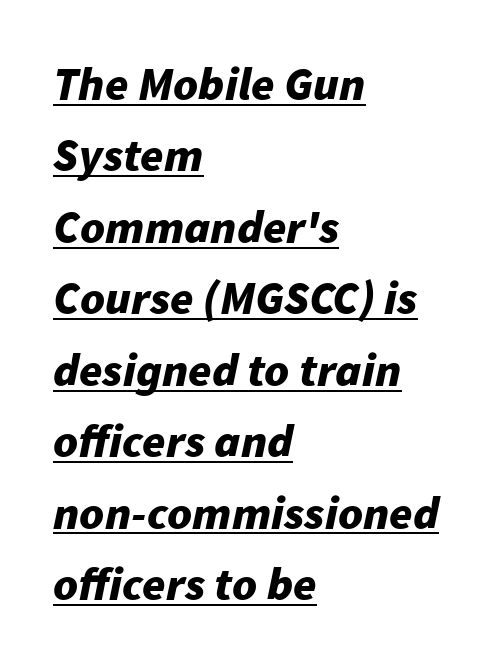
The image shows 47 px bold type, italic (leaning right); set left-aligned, normal line spacing (1.52x), normal letter spacing, underlined; low stroke contrast and a medium x-height.
